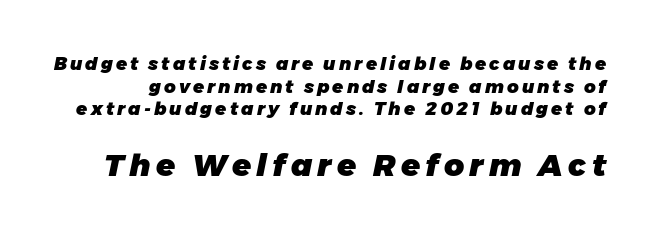
Slanted lettering throughout. Emphasis by weight is at full strength: bold. This rendering features lettering with no underline. Caption: upper text group reduced, lower text group enlarged. Rows of type keep a routine distance in the vertical direction.
